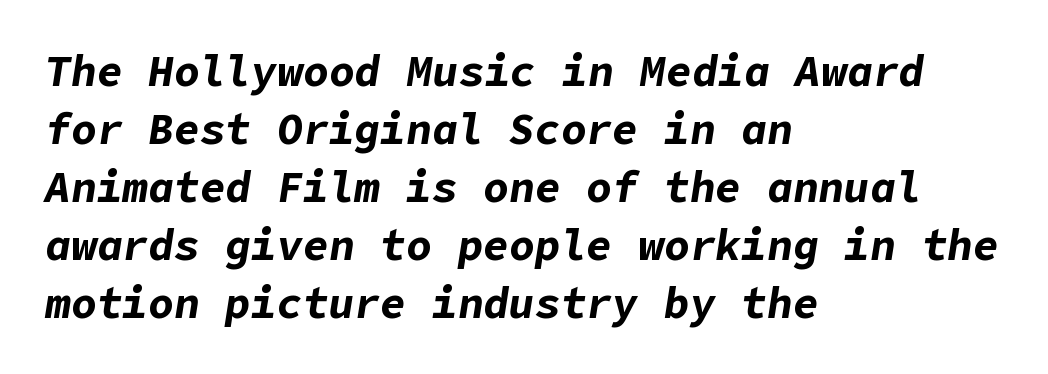
{"italic": "yes", "lean": "right", "slant_degrees": 9, "bold": "yes", "weight": "bold", "width": "normal", "stroke_contrast": "low", "x_height": "medium", "underline": "no", "align": "left", "line_spacing": "normal", "line_spacing_ratio": 1.35, "letter_spacing": "normal", "letter_spacing_em": 0.0, "glyph_px": 43}
